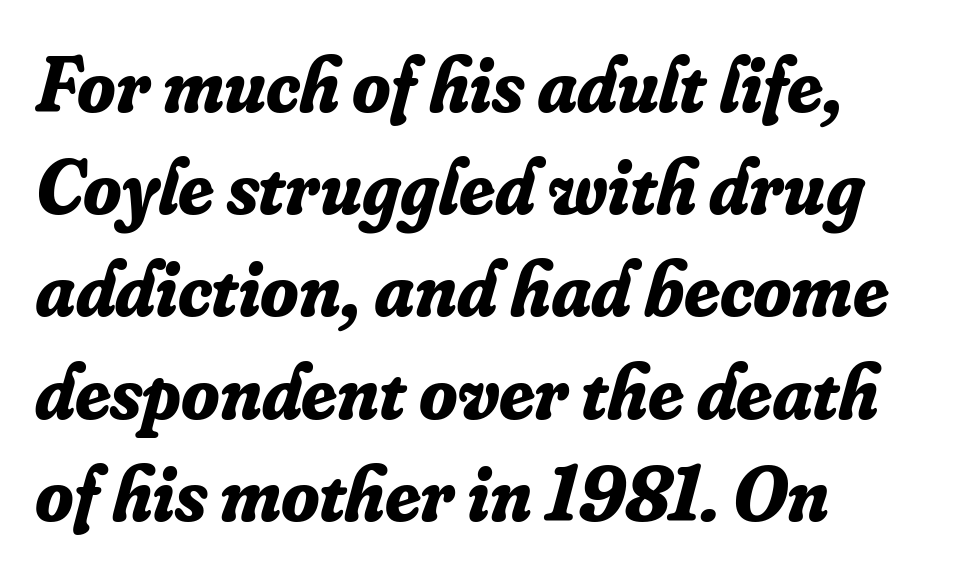
The rendering uses natural spacing where letterforms have individual widths. In terms of posture, this sample is oblique. The baseline area is clear. The ragged edge is on the right, which tells us the setting is flush left.
